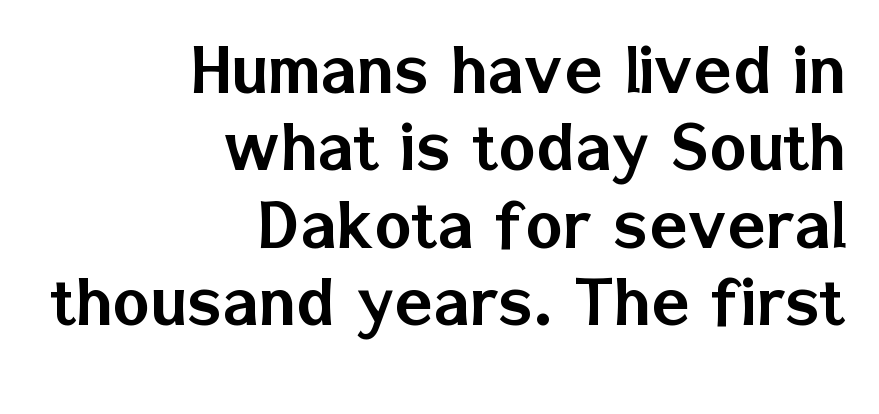
The image shows 79 px sans-serif type, upright; set right-aligned, tight line spacing (0.98x), normal letter spacing, not underlined; low stroke contrast and a medium x-height.
